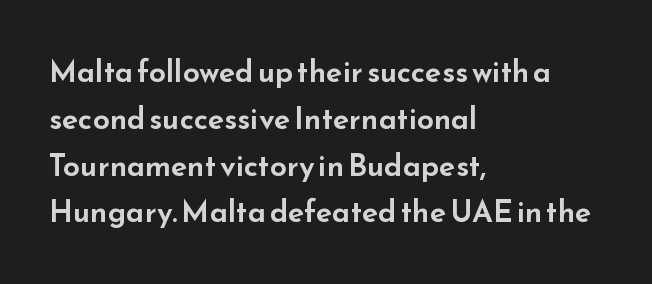
Q: Is the text italic (slanted)? A: No, it is upright.
Q: Is the typeface a serif or a sans-serif typeface? A: Sans-serif.
Q: Is the text underlined? A: No.
Q: How is the paragraph aligned? A: Left-aligned.
Q: Is the spacing between letters normal or unusually wide? A: Normal.
Q: Is the spacing between lines tight, normal or loose? A: Normal.
Q: Width (condensed, normal, or wide)? A: Wide.
Q: Stroke contrast? A: Low.
Q: x-height? A: Small.
Q: Monospaced? A: No.
